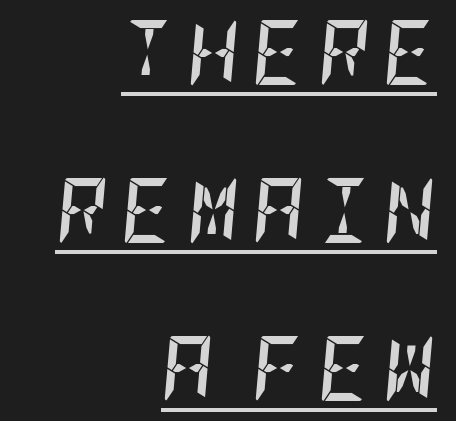
{"italic": "yes", "lean": "right", "slant_degrees": 5, "bold": "yes", "weight": "semibold", "width": "condensed", "stroke_contrast": "low", "x_height": "large", "underline": "yes", "align": "right", "line_spacing": "loose", "line_spacing_ratio": 2.43, "glyph_px": 65}
